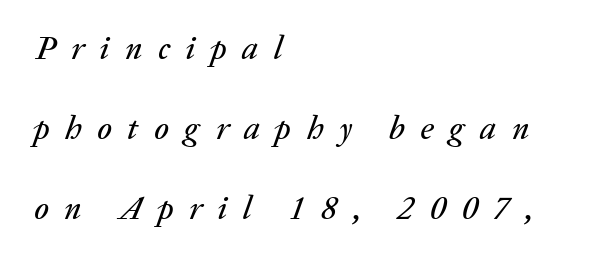
Summary of vertical rhythm: relaxed, with wide interline spacing. All the whitespace from short lines collects on the right. The type is letterspaced generously, with wide tracking. A clean baseline with only descenders dipping below it. Posture: slanted.
